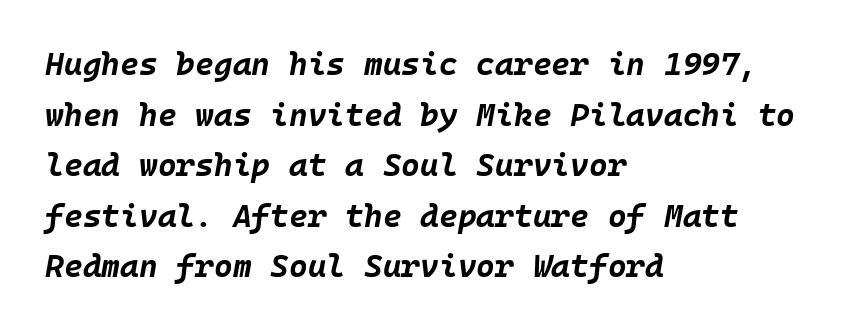
Here the glyphs are tracked normally, forming tight word shapes. Weight check: bold — yes, fully. Notice how the passage keeps a crisp vertical edge on the left only. The leading is moderate, giving the passage an even texture. The string is rendered with underlining switched off. The lettering tilts uniformly, giving the passage an italic look.
